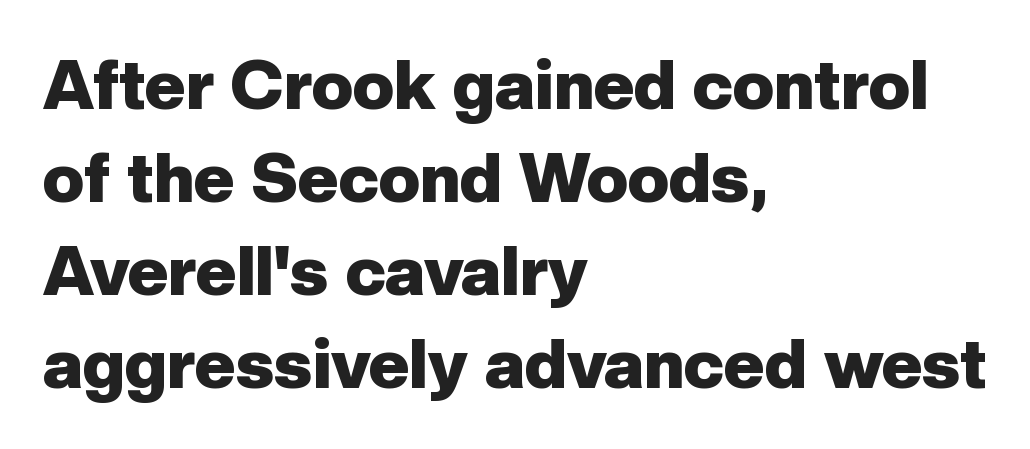
This is the regular roman posture of the typeface. Characters follow at the spacing the type designer built in. Emphasis by weight is at full strength: bold. Is this a fixed-width face? No — the glyphs have proportional, varying widths. Typographically, this falls in the sans-serif category. The rendering anchors every line to the left-hand side.
